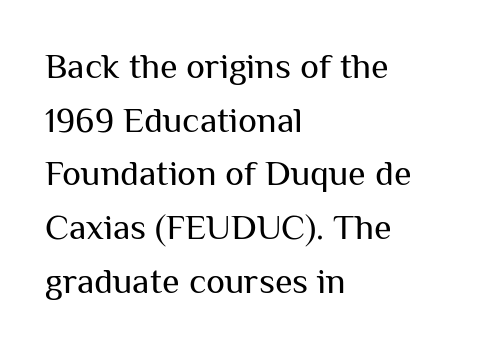
{"serif": "no", "italic": "no", "bold": "no", "weight": "regular", "width": "normal", "stroke_contrast": "medium", "x_height": "medium", "monospaced": "no", "underline": "no", "align": "left", "line_spacing": "normal", "line_spacing_ratio": 1.49, "letter_spacing": "normal", "letter_spacing_em": 0.0, "glyph_px": 36}
